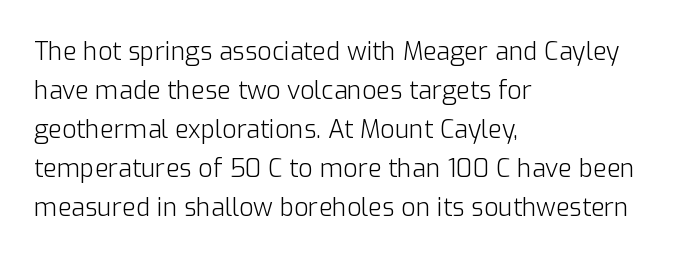
The space between consecutive lines is moderate. In terms of letterspacing, this is plain default setting. This rendering features lettering with no underline. Is the stroke heavy? The answer is a plain regular-or-lighter.
